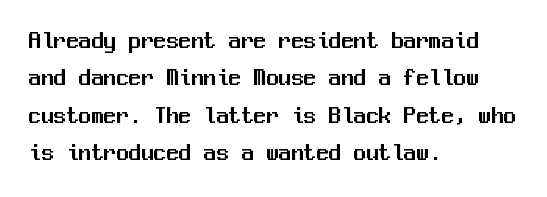
{"italic": "no", "underline": "no", "align": "left", "line_spacing": "normal", "line_spacing_ratio": 1.5, "letter_spacing": "normal", "letter_spacing_em": 0.0, "glyph_px": 25}
